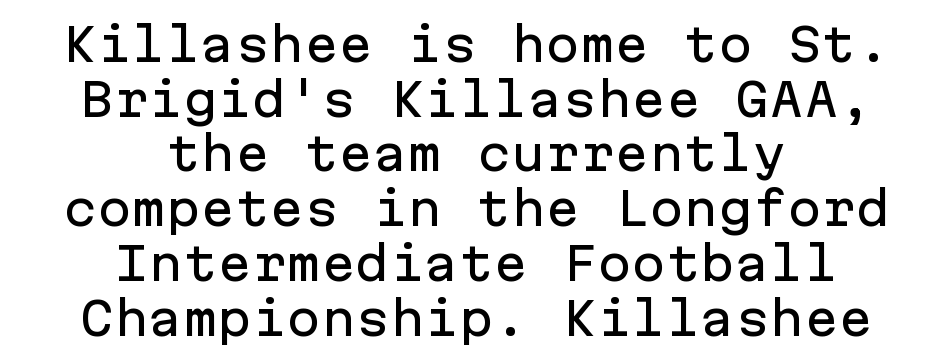
Words float on clear page, feet unadorned. Rendered with straight, roman letterforms. Classification — sans serif. Here the glyphs are tracked normally, forming tight word shapes.
